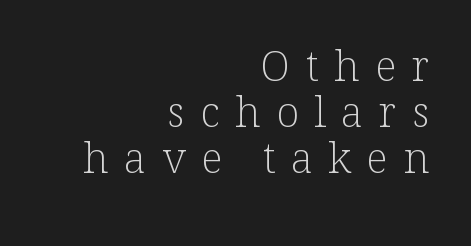
The image shows 42 px light serif type, upright; set right-aligned, tight line spacing (1.1x), unusually wide letter spacing (+0.37 em), not underlined; low stroke contrast and a medium x-height.
